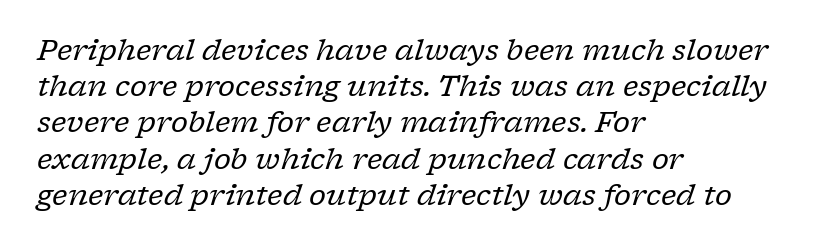
The image shows 29 px regular-weight serif type, italic (leaning right); set left-aligned, normal line spacing (1.25x), normal letter spacing, not underlined; low stroke contrast and a medium x-height.
